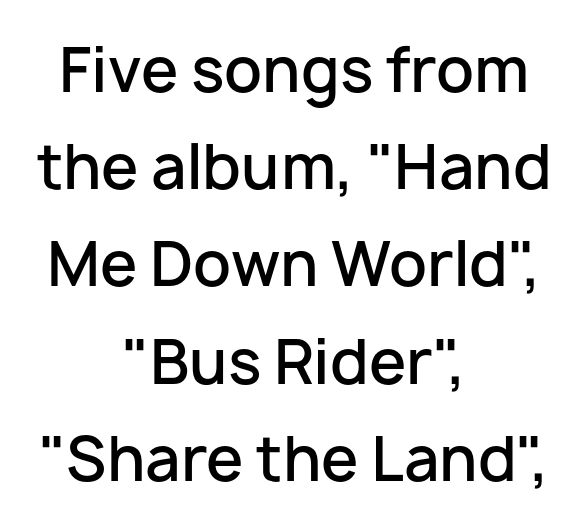
Q: Is the text bold? A: Semi-bold.
Q: Is the text italic (slanted)? A: No, it is upright.
Q: Is the typeface a serif or a sans-serif typeface? A: Sans-serif.
Q: Is the text underlined? A: No.
Q: How is the paragraph aligned? A: Centered.
Q: Is the spacing between letters normal or unusually wide? A: Normal.
Q: Is the spacing between lines tight, normal or loose? A: Normal.
Q: Width (condensed, normal, or wide)? A: Normal.
Q: Stroke contrast? A: Low.
Q: x-height? A: Medium.
Q: Monospaced? A: No.
